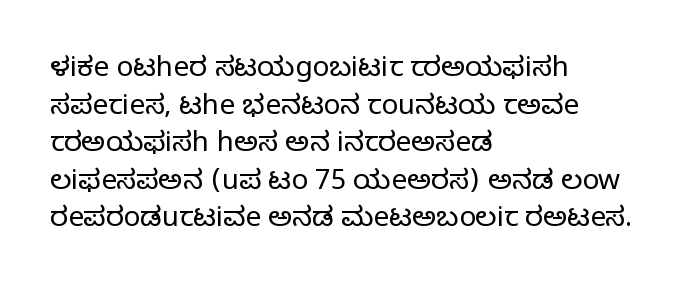
Is this a heavy cut? Hardly; it is regular or lighter. These lines sit exactly where default settings would place them. Look at the tracking — it's just the regular setting, nothing added. The ragged edge is on the right, which tells us the setting is flush left. Character widths vary here, with narrow letters taking less room than wide ones. Nope, not italic — everything's standing straight.
